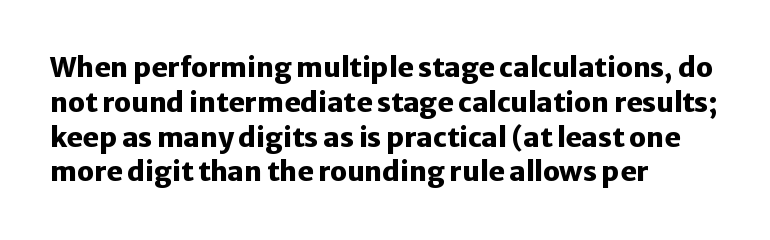
{"italic": "no", "bold": "yes", "underline": "no", "align": "left", "line_spacing": "normal", "line_spacing_ratio": 1.29, "letter_spacing": "normal", "letter_spacing_em": 0.0, "glyph_px": 27}
